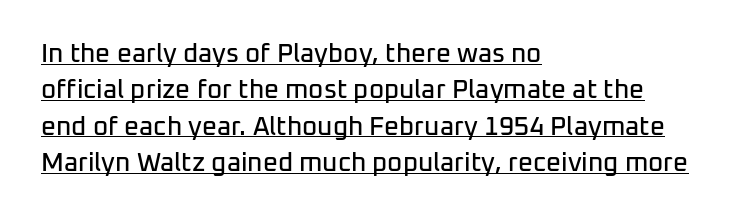
The image shows 26 px text type, upright; set left-aligned, normal line spacing (1.4x), normal letter spacing, underlined.
